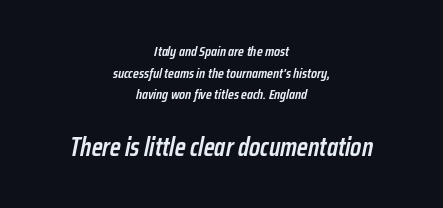
The image shows 26 px text type, italic (leaning right); set centered, normal line spacing (1.55x), normal letter spacing, not underlined; the second (bottom) block is 1.86x larger.
